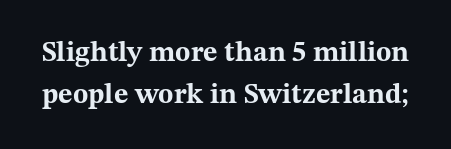
The image shows 28 px bold, wide serif type, upright; set normal line spacing (1.5x), normal letter spacing, not underlined; medium stroke contrast and a medium x-height.
